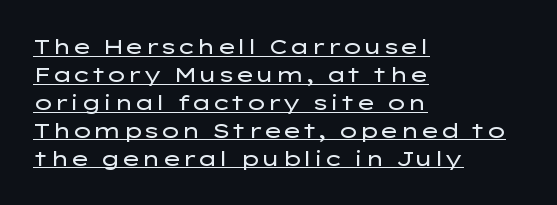
The image shows 21 px text type, upright; set left-aligned, normal line spacing (1.33x), normal letter spacing, underlined.
